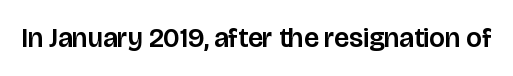
{"italic": "no", "underline": "no", "letter_spacing": "normal", "letter_spacing_em": 0.0, "glyph_px": 27}
